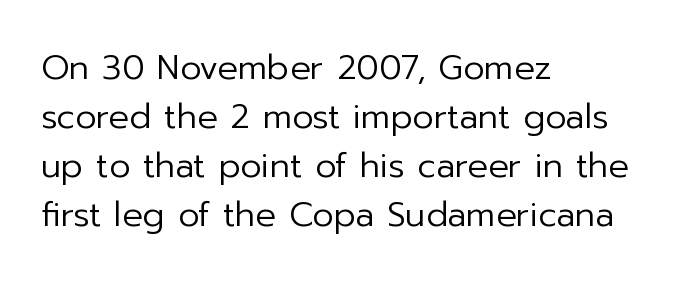
{"serif": "no", "italic": "no", "bold": "no", "weight": "regular", "width": "normal", "stroke_contrast": "low", "x_height": "medium", "monospaced": "no", "underline": "no", "align": "left", "line_spacing": "normal", "line_spacing_ratio": 1.44, "letter_spacing": "normal", "letter_spacing_em": 0.0, "glyph_px": 34}
